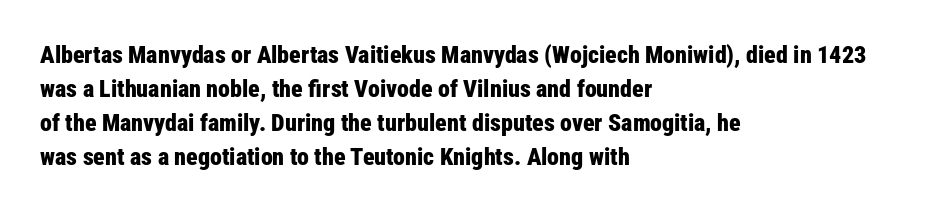
{"italic": "no", "bold": "yes", "underline": "no", "align": "left", "line_spacing": "normal", "line_spacing_ratio": 1.41, "letter_spacing": "normal", "letter_spacing_em": 0.0, "glyph_px": 24}
